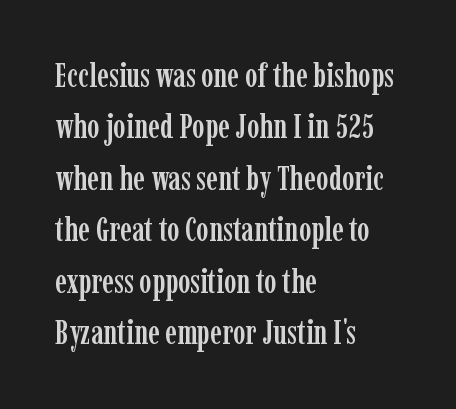
{"serif": "yes", "italic": "no", "width": "condensed", "stroke_contrast": "low", "x_height": "medium", "monospaced": "no", "underline": "no", "align": "left", "line_spacing": "normal", "line_spacing_ratio": 1.56, "letter_spacing": "normal", "letter_spacing_em": 0.0, "glyph_px": 33}
